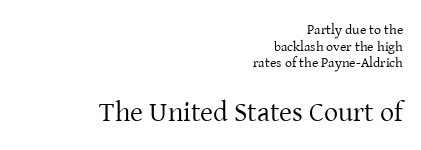
Caption: multi-line text, flush right, ragged left. The face used here is rendered with its standard letterfit. Stroke thickness stays within the range of a standard reading face or lighter. Which of the two is more prominent by size? The second, at the bottom. These lines are rendered in a variable-pitch font. You can tell it's not italic because the verticals are truly vertical.
